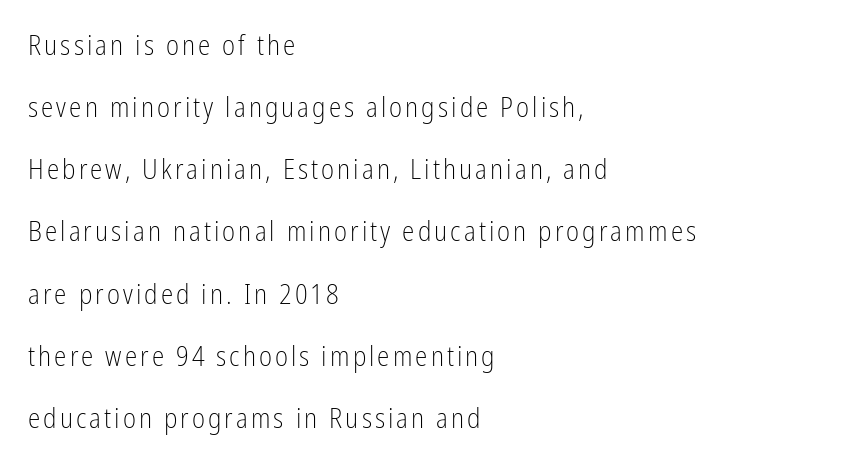
Q: Is the text bold? A: No.
Q: Is the text italic (slanted)? A: No, it is upright.
Q: Is the typeface a serif or a sans-serif typeface? A: Sans-serif.
Q: Is the text underlined? A: No.
Q: How is the paragraph aligned? A: Left-aligned.
Q: Is the spacing between lines tight, normal or loose? A: Loose.
Q: Width (condensed, normal, or wide)? A: Condensed.
Q: Stroke contrast? A: Low.
Q: x-height? A: Medium.
Q: Monospaced? A: No.
